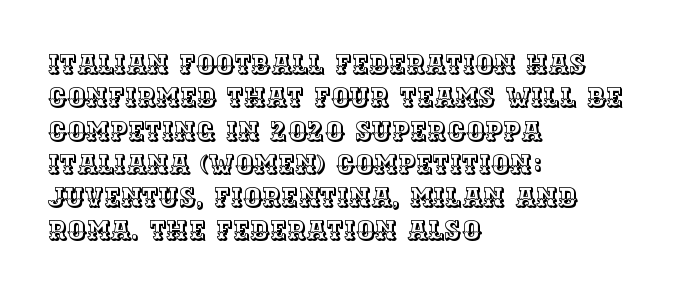
Q: Is the text italic (slanted)? A: No, it is upright.
Q: Is the text underlined? A: No.
Q: How is the paragraph aligned? A: Left-aligned.
Q: Is the spacing between letters normal or unusually wide? A: Normal.
Q: Is the spacing between lines tight, normal or loose? A: Normal.
